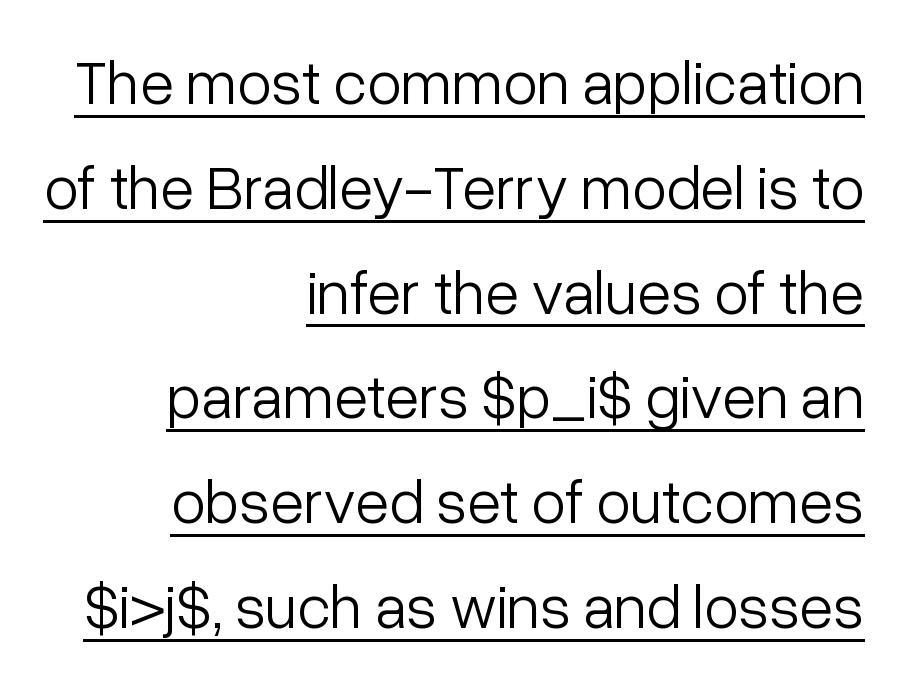
The image shows 62 px light sans-serif type, upright; set right-aligned, normal line spacing (1.69x), normal letter spacing, underlined; low stroke contrast and a medium x-height.
